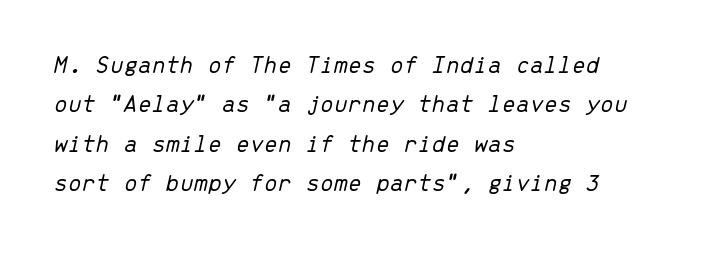
Q: Is the text bold? A: No.
Q: Is the text italic (slanted)? A: Yes, it leans right by about 13 degrees.
Q: Is the text underlined? A: No.
Q: How is the paragraph aligned? A: Left-aligned.
Q: Is the spacing between letters normal or unusually wide? A: Normal.
Q: Is the spacing between lines tight, normal or loose? A: Normal.
